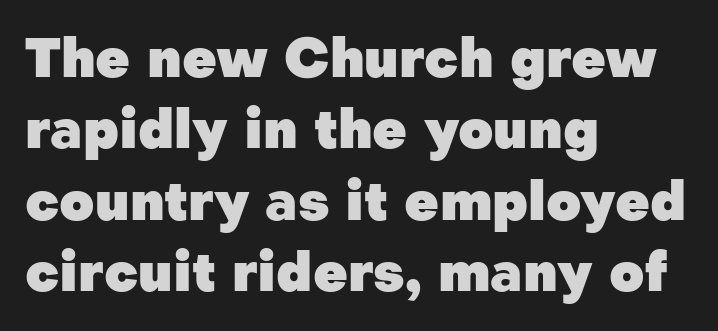
The image shows 54 px heavy sans-serif type, upright; set left-aligned, normal line spacing (1.32x), normal letter spacing, not underlined; low stroke contrast and a medium x-height.
